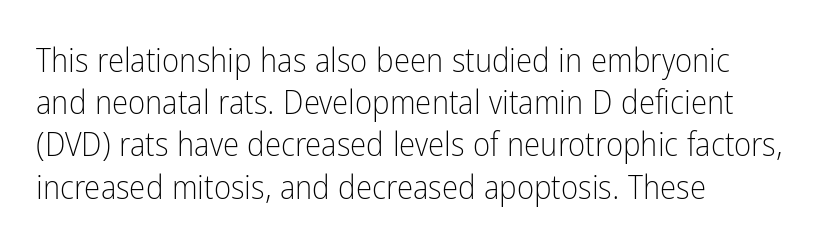
The image shows 33 px light, condensed sans-serif type, upright; set left-aligned, normal line spacing (1.28x), normal letter spacing, not underlined; low stroke contrast and a medium x-height.
